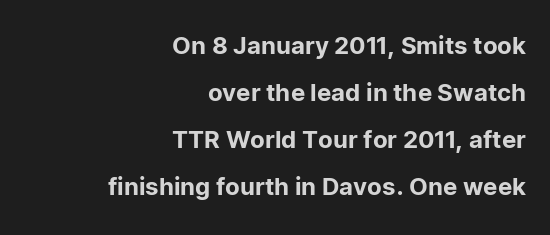
The image shows 24 px text type, upright; set right-aligned, loose line spacing (1.96x), normal letter spacing, not underlined.
